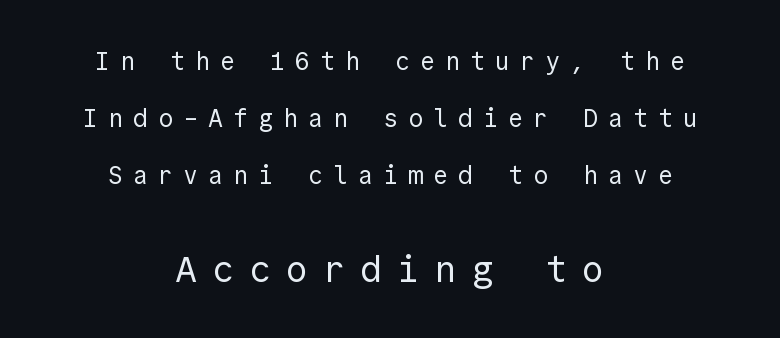
The image shows 37 px regular-weight sans-serif type, upright; set centered, loose line spacing (2.29x), unusually wide letter spacing (+0.4 em), not underlined; the second (bottom) block is 1.48x larger; a medium x-height.
